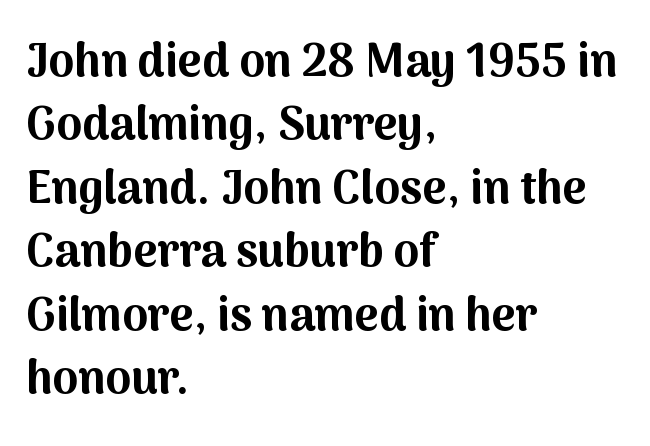
{"serif": "no", "italic": "no", "bold": "yes", "weight": "bold", "width": "normal", "stroke_contrast": "medium", "x_height": "medium", "monospaced": "no", "underline": "no", "align": "left", "line_spacing": "normal", "line_spacing_ratio": 1.38, "letter_spacing": "normal", "letter_spacing_em": 0.0, "glyph_px": 46}
